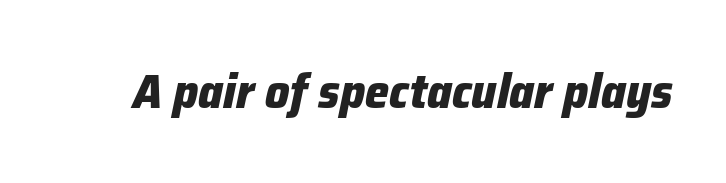
Q: Is the text bold? A: Yes.
Q: Is the text italic (slanted)? A: Yes, it leans right by about 12 degrees.
Q: Is the text underlined? A: No.
Q: Is the spacing between letters normal or unusually wide? A: Normal.
Q: Width (condensed, normal, or wide)? A: Normal.
Q: Stroke contrast? A: Low.
Q: x-height? A: Medium.
Q: Monospaced? A: No.
